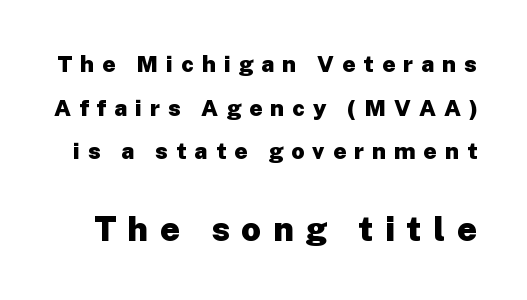
A typesetter would call this proportional, since set widths differ per character. A full-strength bold gives these letters their thick strokes. The space beneath each line is pristine and unruled. One glance says open: line gaps are wider than usual. Compared with typical body copy, the letter spacing here is much looser.
